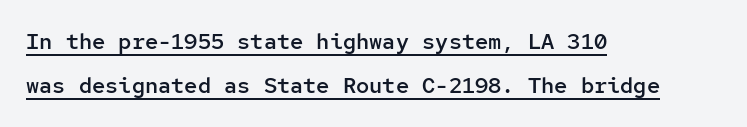
Q: Is the text bold? A: Semi-bold.
Q: Is the text italic (slanted)? A: No, it is upright.
Q: Is the text underlined? A: Yes.
Q: How is the paragraph aligned? A: Left-aligned.
Q: Is the spacing between letters normal or unusually wide? A: Normal.
Q: Is the spacing between lines tight, normal or loose? A: Loose.
